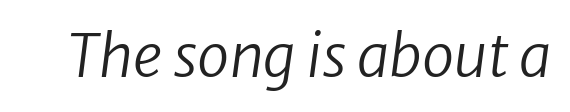
{"serif": "no", "bold": "no", "weight": "regular", "width": "normal", "stroke_contrast": "low", "x_height": "medium", "monospaced": "no", "underline": "no", "letter_spacing": "normal", "letter_spacing_em": 0.0, "glyph_px": 58}
